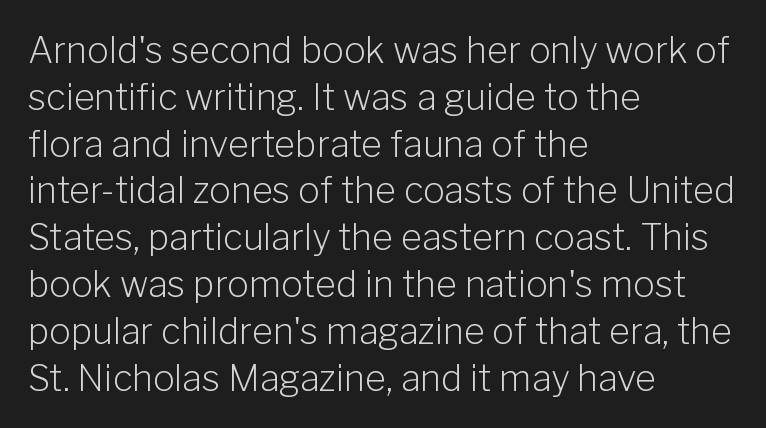
{"serif": "no", "italic": "no", "bold": "no", "weight": "light", "width": "normal", "stroke_contrast": "low", "x_height": "medium", "monospaced": "no", "underline": "no", "align": "left", "line_spacing": "normal", "line_spacing_ratio": 1.3, "letter_spacing": "normal", "letter_spacing_em": 0.0, "glyph_px": 36}
